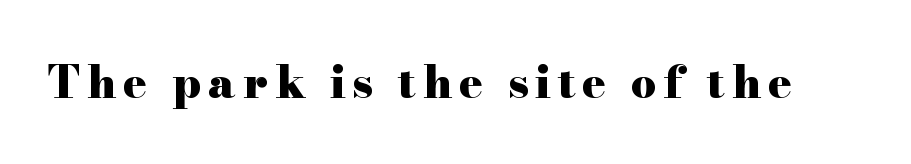
Q: Is the text bold? A: Yes.
Q: Is the text italic (slanted)? A: No, it is upright.
Q: Is the typeface a serif or a sans-serif typeface? A: Serif.
Q: Is the text underlined? A: No.
Q: Width (condensed, normal, or wide)? A: Wide.
Q: Stroke contrast? A: High.
Q: x-height? A: Small.
Q: Monospaced? A: No.
